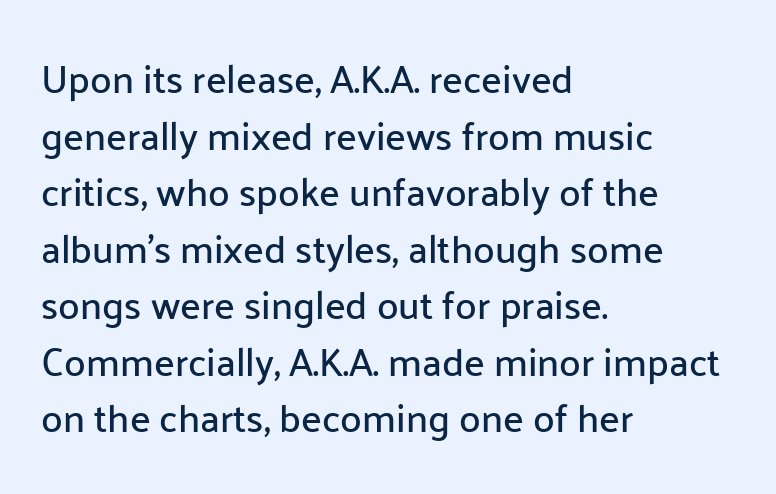
Q: Is the text italic (slanted)? A: No, it is upright.
Q: Is the typeface a serif or a sans-serif typeface? A: Sans-serif.
Q: Is the text underlined? A: No.
Q: How is the paragraph aligned? A: Left-aligned.
Q: Is the spacing between letters normal or unusually wide? A: Normal.
Q: Is the spacing between lines tight, normal or loose? A: Normal.
Q: Width (condensed, normal, or wide)? A: Normal.
Q: Stroke contrast? A: Low.
Q: x-height? A: Medium.
Q: Monospaced? A: No.
